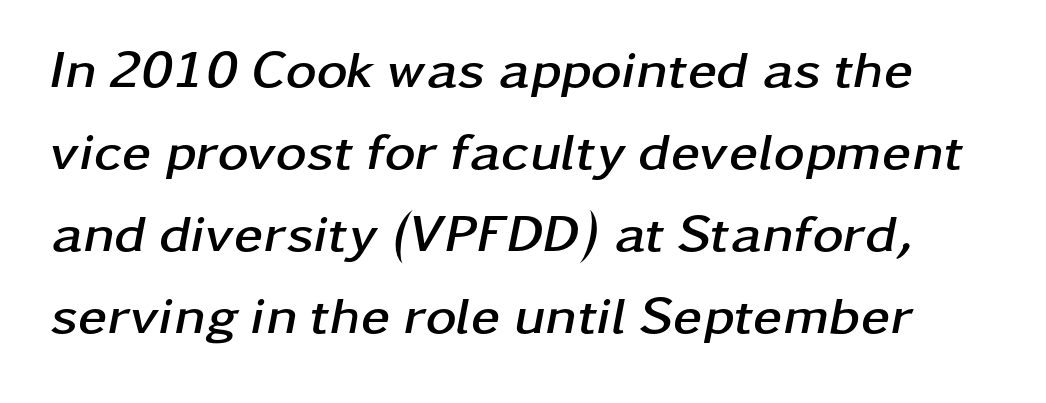
The image shows 53 px semibold, wide type, italic (leaning right); set normal line spacing (1.55x), normal letter spacing, not underlined; low stroke contrast and a medium x-height.
